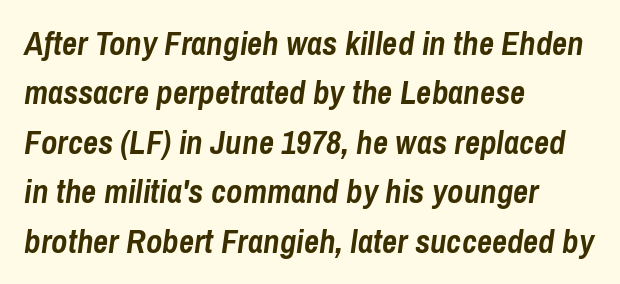
When letters slant like this, we call the style italic. The passage shown stacks its lines at a standard gap. Descender tails drop into unmarked territory. Is this a fixed-width face? No — the glyphs have proportional, varying widths. Letter spacing: default. The compositor pushed each line to the left boundary.
